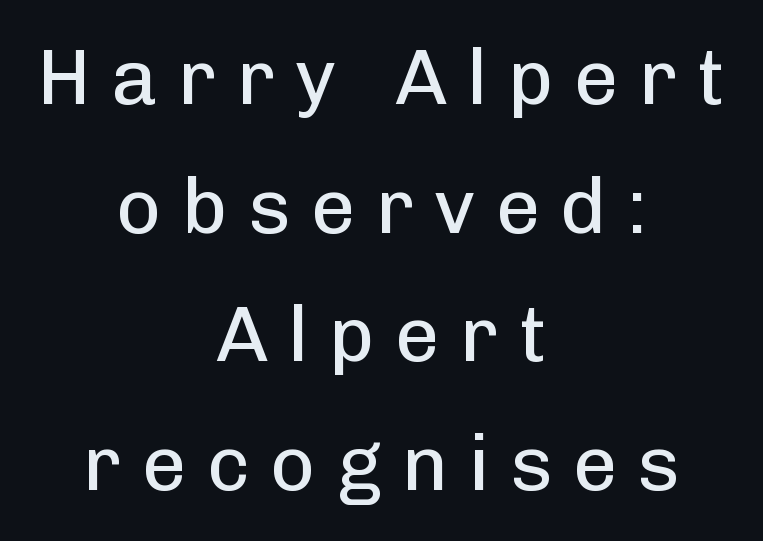
The image shows 78 px regular-weight sans-serif type, upright; set centered, normal line spacing (1.65x), unusually wide letter spacing (+0.26 em), not underlined; low stroke contrast and a medium x-height.
